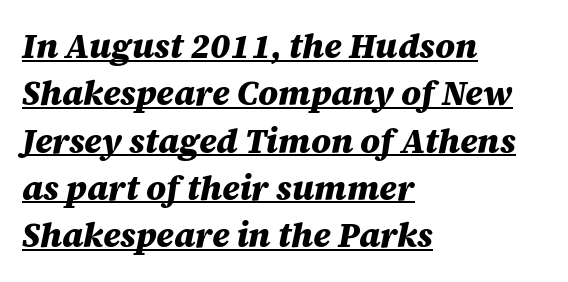
The typesetter has applied underlining to the passage shown. Set as a true bold cut, around the 700 mark. Vertical spacing — default. If you drew a line through each stem, it would be angled. The lines are quadded left.
